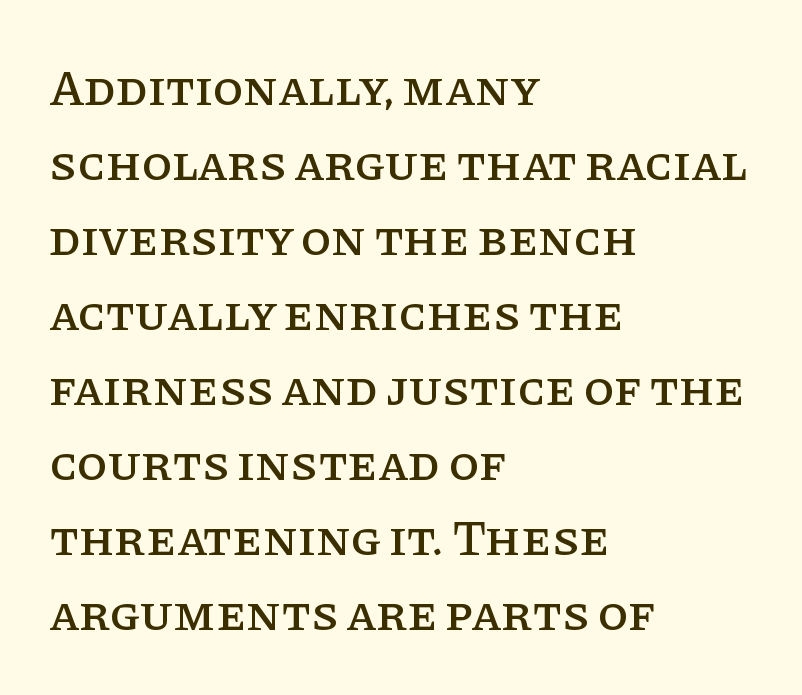
The image shows 50 px serif type, upright; set left-aligned, normal line spacing (1.5x), normal letter spacing, not underlined; low stroke contrast and a large x-height.
